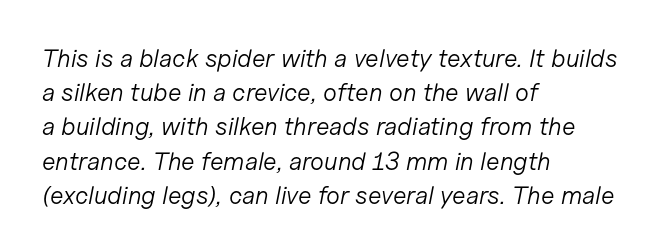
{"italic": "yes", "lean": "right", "slant_degrees": 11, "bold": "no", "underline": "no", "align": "left", "line_spacing": "normal", "line_spacing_ratio": 1.37, "letter_spacing": "normal", "letter_spacing_em": 0.0, "glyph_px": 25}
